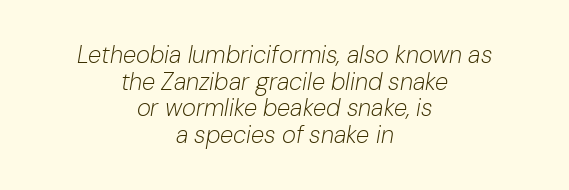
{"italic": "yes", "lean": "right", "slant_degrees": 10, "bold": "no", "underline": "no", "align": "center", "line_spacing": "tight", "line_spacing_ratio": 1.11, "letter_spacing": "normal", "letter_spacing_em": 0.0, "glyph_px": 24}
